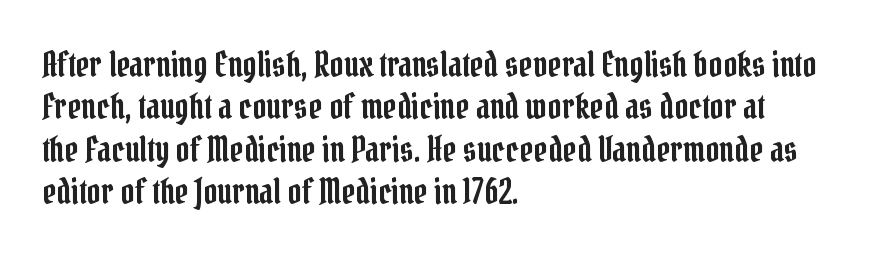
{"serif": "yes", "italic": "no", "width": "condensed", "stroke_contrast": "low", "x_height": "medium", "monospaced": "no", "underline": "no", "align": "left", "line_spacing": "normal", "line_spacing_ratio": 1.25, "letter_spacing": "normal", "letter_spacing_em": 0.0, "glyph_px": 34}
